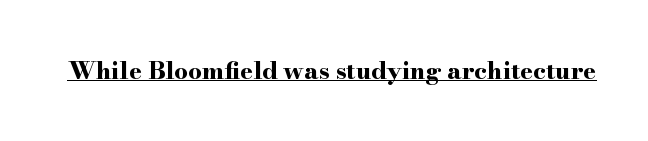
{"italic": "no", "bold": "yes", "underline": "yes", "letter_spacing": "normal", "letter_spacing_em": 0.0, "glyph_px": 24}
